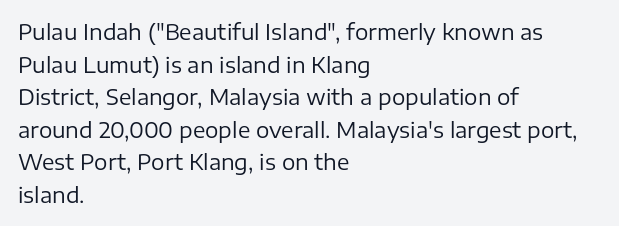
{"italic": "no", "bold": "no", "underline": "no", "align": "left", "line_spacing": "normal", "line_spacing_ratio": 1.55, "letter_spacing": "normal", "letter_spacing_em": 0.0, "glyph_px": 21}
